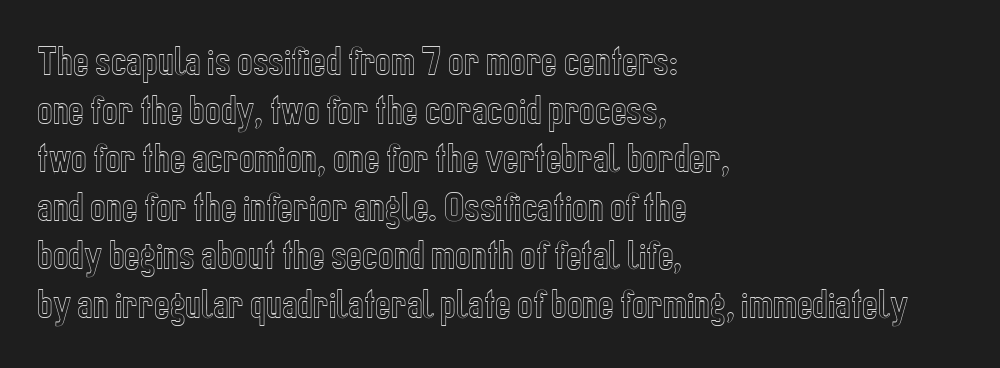
The image shows 33 px condensed type, upright; set left-aligned, normal line spacing (1.47x), normal letter spacing, not underlined; a medium x-height.
